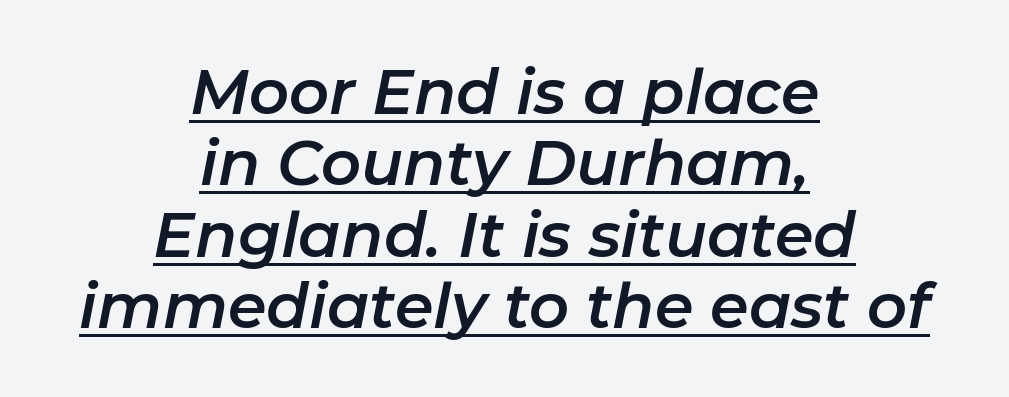
Q: Is the text italic (slanted)? A: Yes, it leans right by about 11 degrees.
Q: Is the text underlined? A: Yes.
Q: How is the paragraph aligned? A: Centered.
Q: Is the spacing between letters normal or unusually wide? A: Normal.
Q: Is the spacing between lines tight, normal or loose? A: Tight.
Q: Width (condensed, normal, or wide)? A: Normal.
Q: Stroke contrast? A: Low.
Q: x-height? A: Medium.
Q: Monospaced? A: No.
